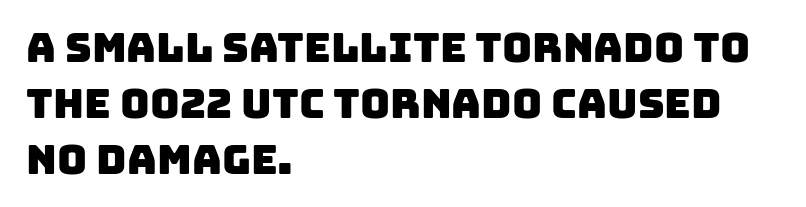
The image shows 41 px sans-serif type; set left-aligned, normal line spacing (1.37x), normal letter spacing, not underlined; low stroke contrast and a large x-height.
